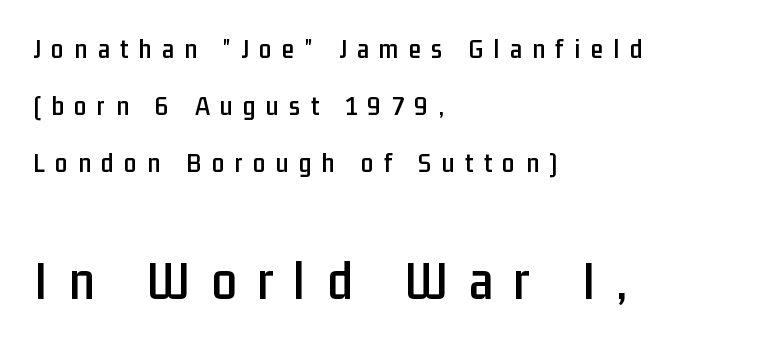
These lines are composed in type without serifs. The axis of the letterforms is exactly vertical. Does the copy run flush right? No — it runs flush left. A typesetter would call this proportional, since set widths differ per character.
